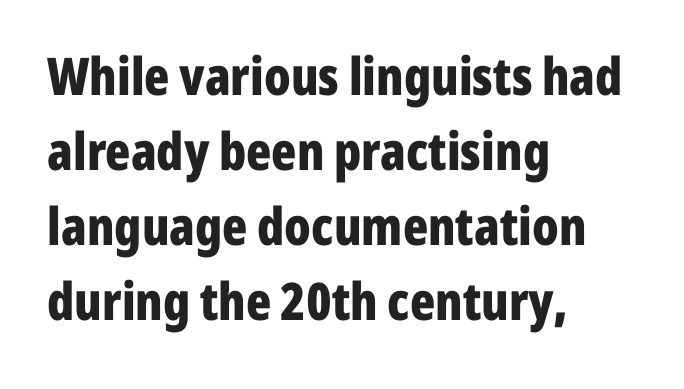
Proportional: the letters do not fall into vertical columns. Note: no serifs on the glyphs. Weight check: bold — yes, fully. This rendering leaves character spacing at its baseline value. Reading down the column, the eye jumps a familiar distance to each next line. Honestly, there is no underline to notice here at all.
